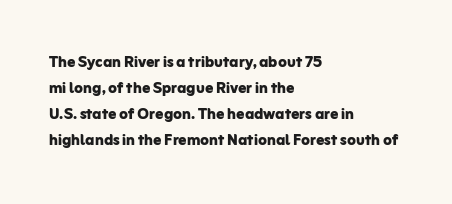
Q: Is the text bold? A: Yes.
Q: Is the text italic (slanted)? A: No, it is upright.
Q: Is the text underlined? A: No.
Q: How is the paragraph aligned? A: Left-aligned.
Q: Is the spacing between letters normal or unusually wide? A: Normal.
Q: Is the spacing between lines tight, normal or loose? A: Normal.
